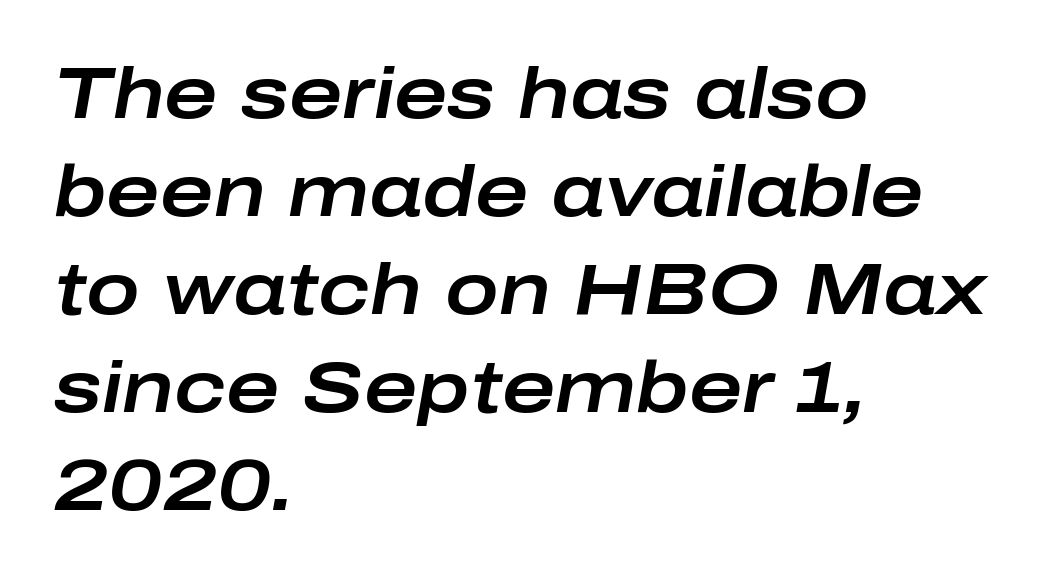
The passage is arranged the way most books set body copy — flush left. You could not count columns in this text — the font is proportionally spaced. Type without underlining. The letterforms sit shoulder to shoulder at normal distance. Line spacing here is normal.
